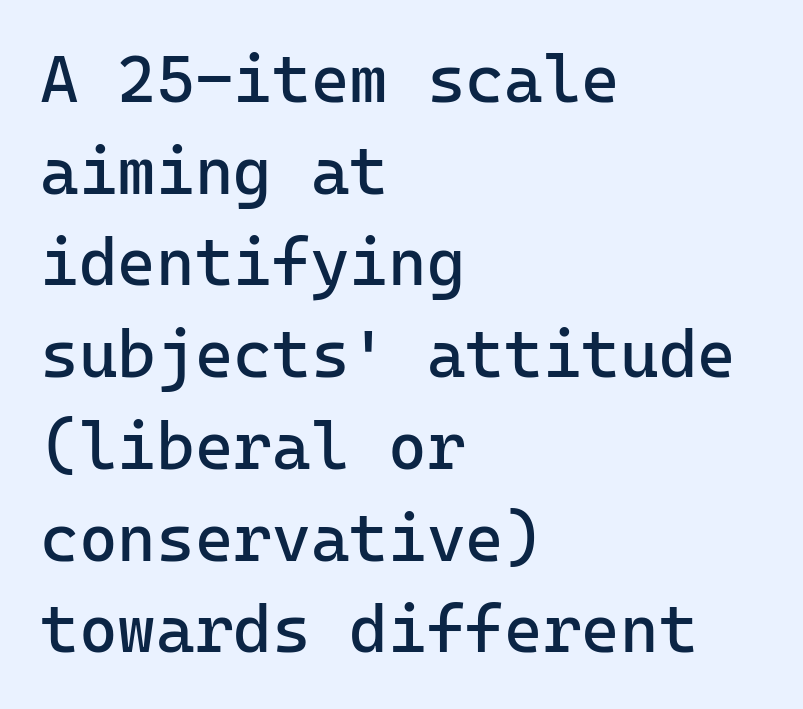
The image shows 66 px regular-weight sans-serif type, upright, monospaced; set left-aligned, normal line spacing (1.39x), normal letter spacing, not underlined; low stroke contrast and a medium x-height.
